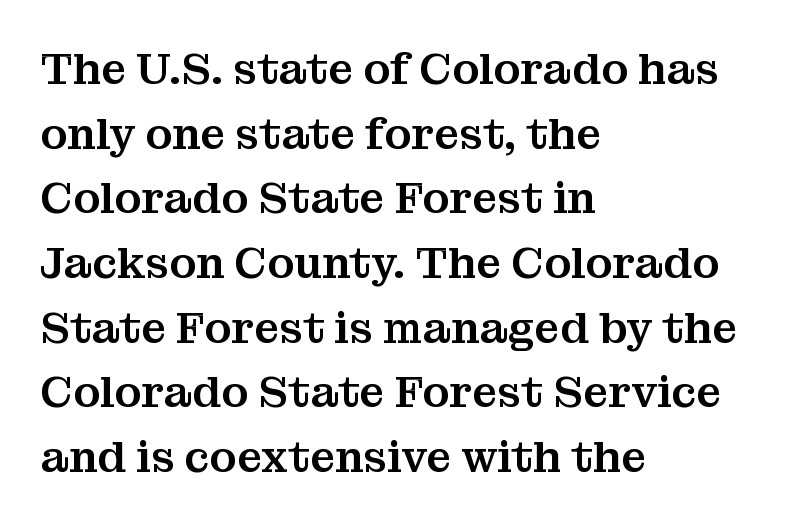
These lines were composed using upright roman letters. You could call the tracking neutral — neither tight nor loose. The passage shown is typeset with a serif family. Baseline-to-baseline distance is the conventional proportion of letter height. These lines are rendered in a variable-pitch font.
